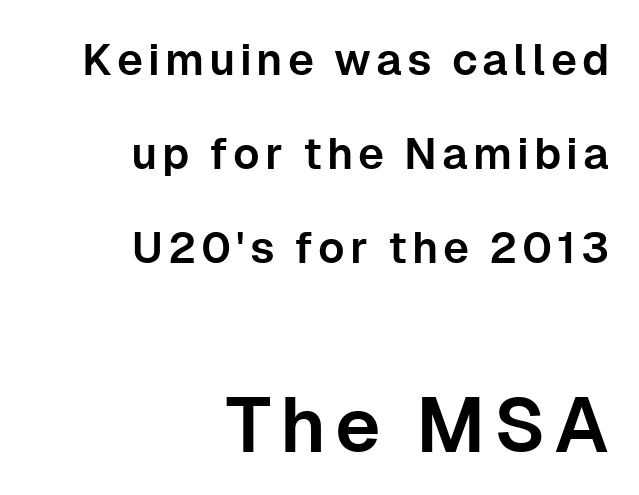
Q: Is the text italic (slanted)? A: No, it is upright.
Q: Is the typeface a serif or a sans-serif typeface? A: Sans-serif.
Q: Is the text underlined? A: No.
Q: How is the paragraph aligned? A: Right-aligned.
Q: Is the spacing between lines tight, normal or loose? A: Loose.
Q: Which block of text is set in a larger size, the first (top) or the second (bottom)? A: The second (bottom) one.
Q: Width (condensed, normal, or wide)? A: Normal.
Q: Stroke contrast? A: Low.
Q: x-height? A: Medium.
Q: Monospaced? A: No.
